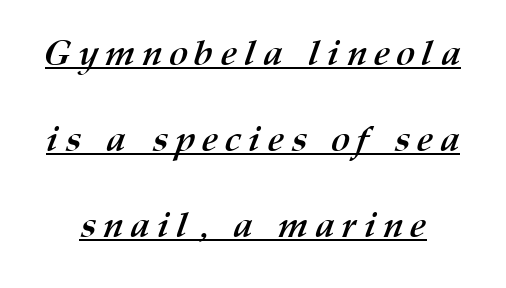
Looks like regular typesetting: each glyph gets only the width it needs. Words appear elongated and porous because spacing is wide. A continuous stroke trails under the words, as in a hyperlink. The rendering uses a bold face; every stroke is thick and dark. Airy leading.
